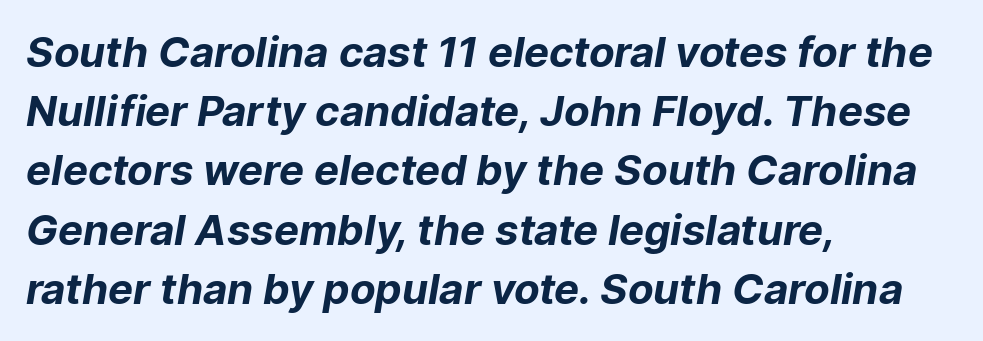
Q: Is the text bold? A: Yes.
Q: Is the typeface a serif or a sans-serif typeface? A: Sans-serif.
Q: Is the text underlined? A: No.
Q: How is the paragraph aligned? A: Left-aligned.
Q: Is the spacing between letters normal or unusually wide? A: Normal.
Q: Is the spacing between lines tight, normal or loose? A: Normal.
Q: Width (condensed, normal, or wide)? A: Normal.
Q: Stroke contrast? A: Low.
Q: x-height? A: Medium.
Q: Monospaced? A: No.
